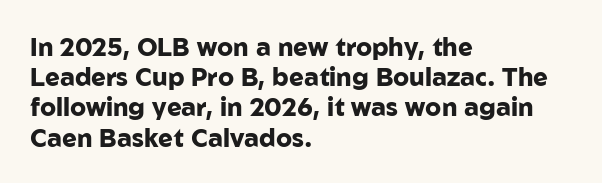
Q: Is the text bold? A: Yes.
Q: Is the text italic (slanted)? A: No, it is upright.
Q: Is the text underlined? A: No.
Q: How is the paragraph aligned? A: Left-aligned.
Q: Is the spacing between letters normal or unusually wide? A: Normal.
